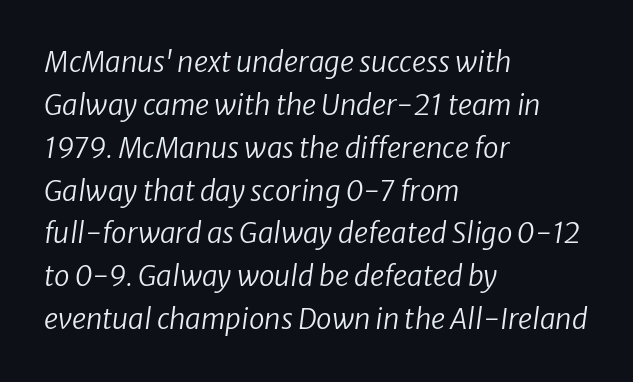
{"italic": "yes", "lean": "right", "slant_degrees": 8, "bold": "no", "weight": "regular", "width": "normal", "stroke_contrast": "low", "x_height": "medium", "monospaced": "no", "underline": "no", "align": "left", "line_spacing": "normal", "line_spacing_ratio": 1.53, "letter_spacing": "normal", "letter_spacing_em": 0.0, "glyph_px": 28}
